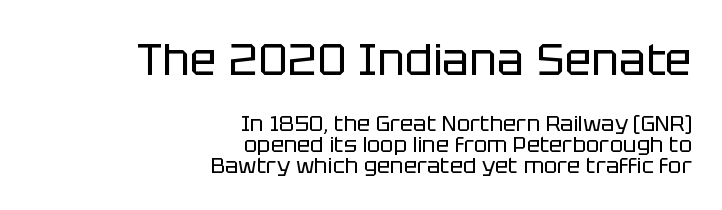
Looks like regular typesetting: each glyph gets only the width it needs. The block of text is dense from top to bottom, with scant space between rows. The face used here is a sans, in the tradition of grotesques and geometrics. If you drew a ruler down the right edge, every line would touch it.
